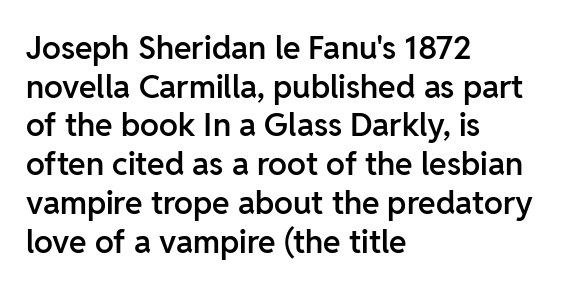
Are there feet on the stems? There aren't — it's a sans. A typesetter would call this proportional, since set widths differ per character. When letters stand straight like this, we call the style roman or upright. Here the glyphs are tracked normally, forming tight word shapes. Slightly chunky letters — semibold, I'd say, not full bold. Compared with a centered layout, this one pins lines to the left instead.
